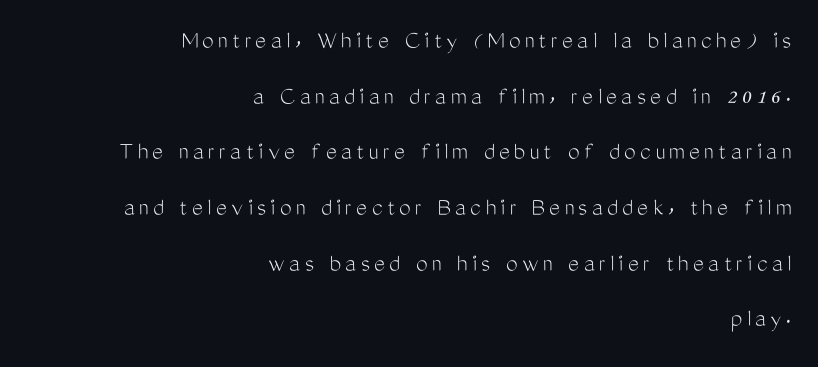
Q: Is the text bold? A: No.
Q: Is the text italic (slanted)? A: No, it is upright.
Q: Is the text underlined? A: No.
Q: How is the paragraph aligned? A: Right-aligned.
Q: Is the spacing between lines tight, normal or loose? A: Loose.
